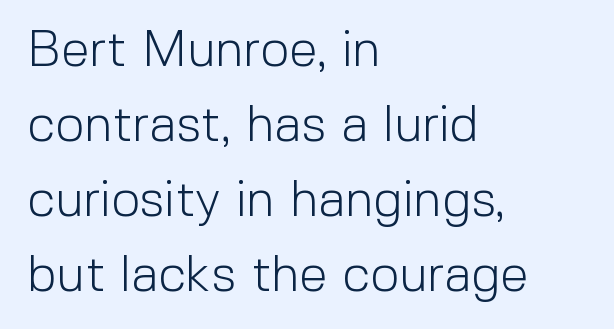
This rendering features lettering with no underline. In terms of posture, this sample is upright. Is this a fixed-width face? No — the glyphs have proportional, varying widths. Weight: not bold — regular or lighter.
